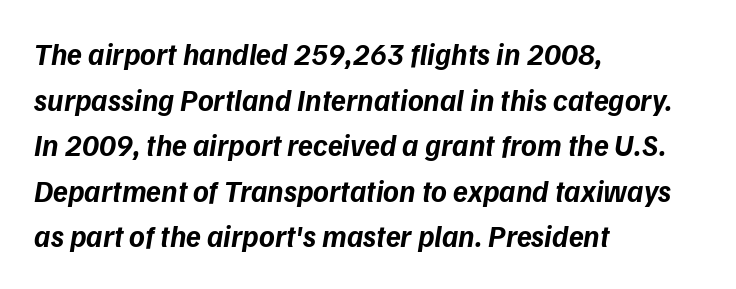
Q: Is the text bold? A: Yes.
Q: Is the typeface a serif or a sans-serif typeface? A: Sans-serif.
Q: Is the text underlined? A: No.
Q: How is the paragraph aligned? A: Left-aligned.
Q: Is the spacing between letters normal or unusually wide? A: Normal.
Q: Is the spacing between lines tight, normal or loose? A: Normal.
Q: Width (condensed, normal, or wide)? A: Normal.
Q: Stroke contrast? A: Low.
Q: x-height? A: Medium.
Q: Monospaced? A: No.
